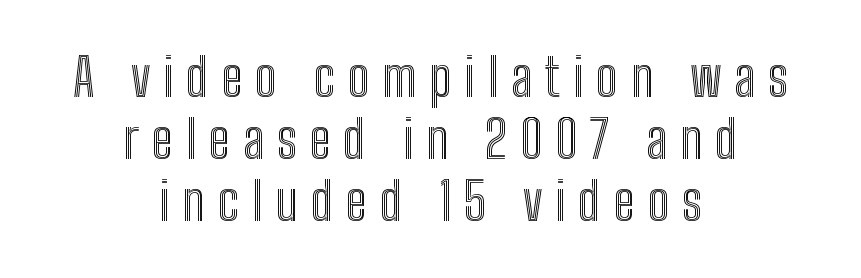
Q: Is the text italic (slanted)? A: No, it is upright.
Q: Is the text underlined? A: No.
Q: How is the paragraph aligned? A: Centered.
Q: Is the spacing between letters normal or unusually wide? A: Unusually wide.
Q: Width (condensed, normal, or wide)? A: Condensed.
Q: x-height? A: Medium.
Q: Monospaced? A: No.
